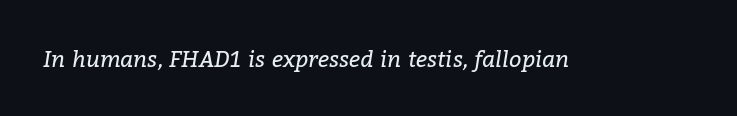
Q: Is the text bold? A: No.
Q: Is the text italic (slanted)? A: Yes, it leans right by about 9 degrees.
Q: Is the text underlined? A: No.
Q: Is the spacing between letters normal or unusually wide? A: Normal.
